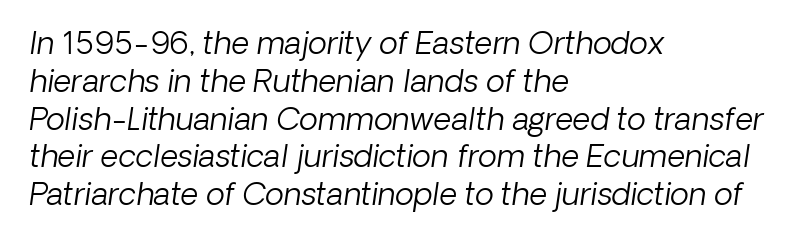
The image shows 31 px light sans-serif type; set left-aligned, line spacing 1.22x, normal letter spacing, not underlined; low stroke contrast and a medium x-height.
